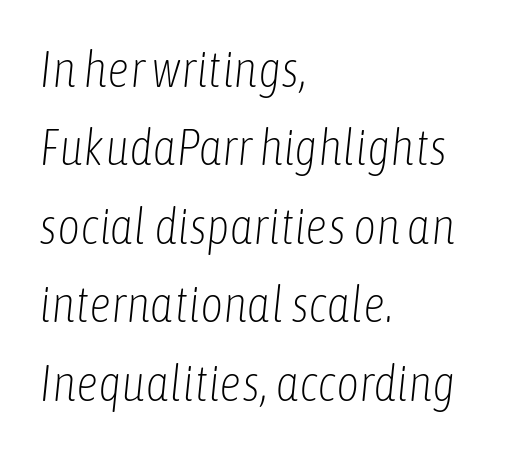
Q: Is the text bold? A: No.
Q: Is the text italic (slanted)? A: Yes, it leans right by about 6 degrees.
Q: Is the text underlined? A: No.
Q: How is the paragraph aligned? A: Left-aligned.
Q: Is the spacing between letters normal or unusually wide? A: Normal.
Q: Is the spacing between lines tight, normal or loose? A: Normal.
Q: Width (condensed, normal, or wide)? A: Condensed.
Q: Stroke contrast? A: Low.
Q: x-height? A: Medium.
Q: Monospaced? A: No.
